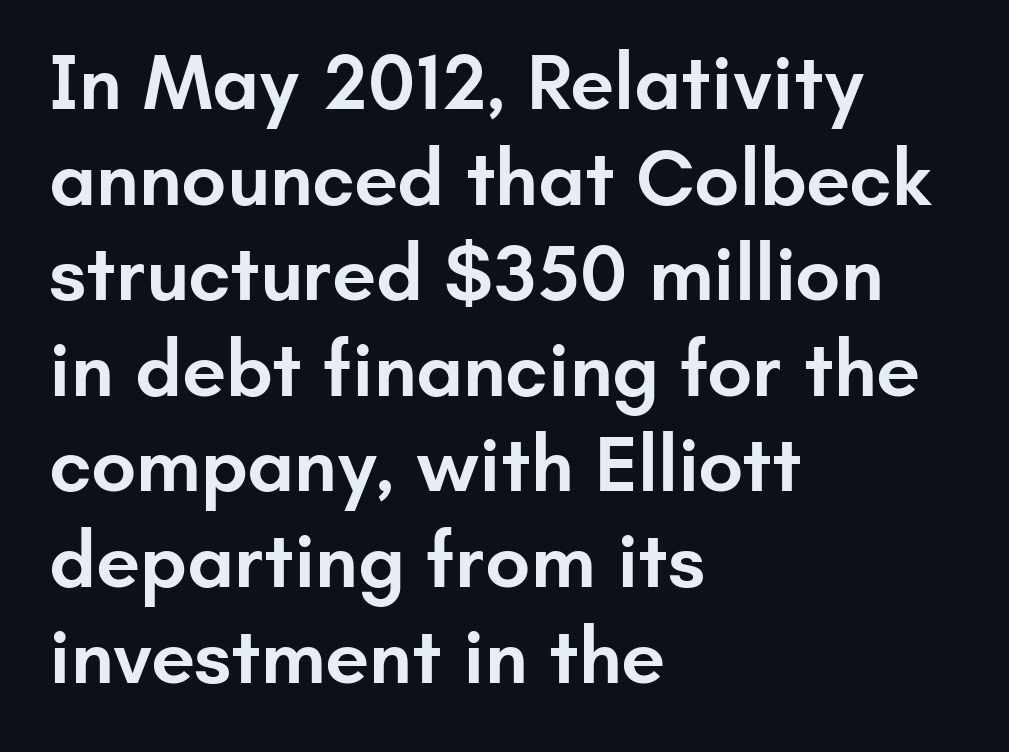
These lines carry some extra weight — a demibold, not a full bold. The letters advance in unequal steps, a hallmark of proportional type. Caption: standard tracking, unaltered. The type sits square on the baseline with zero lean.
